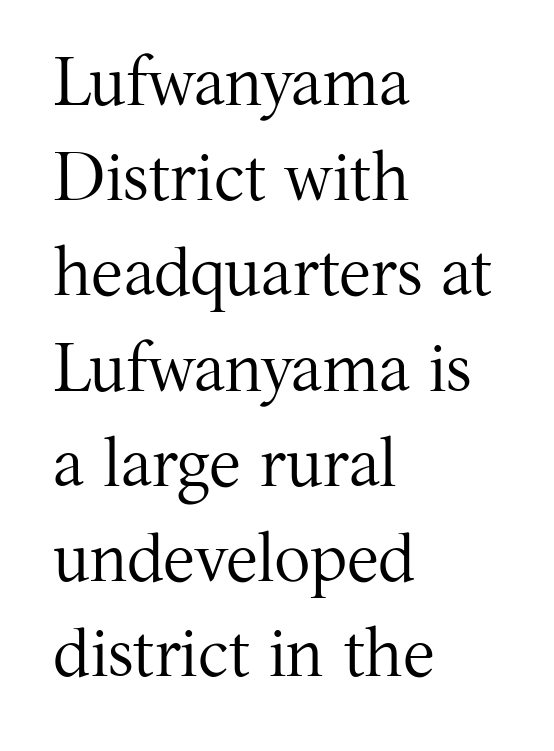
{"serif": "yes", "italic": "no", "bold": "no", "weight": "regular", "width": "normal", "stroke_contrast": "medium", "x_height": "medium", "monospaced": "no", "underline": "no", "align": "left", "line_spacing": "normal", "line_spacing_ratio": 1.4, "letter_spacing": "normal", "letter_spacing_em": 0.0, "glyph_px": 68}
